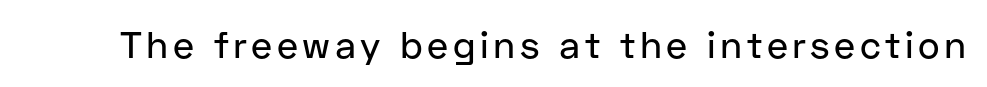
Every character sits straight up, as roman type does. Do the characters align in a grid? No, the font is proportional. A sans-serif font was chosen for this passage. The passage shown is not underscored anywhere.
